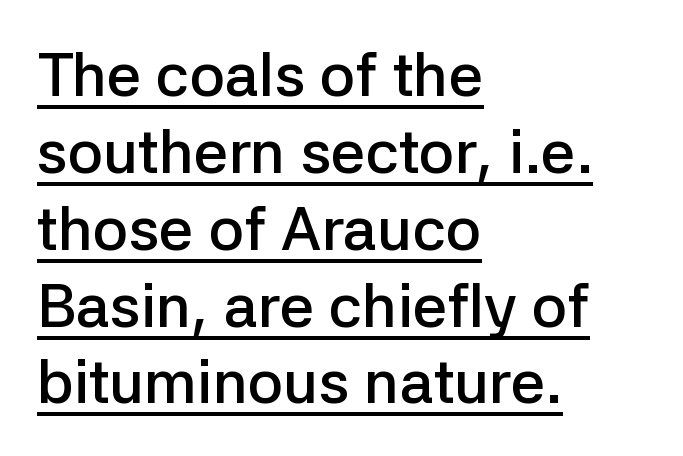
{"serif": "no", "italic": "no", "bold": "semi", "weight": "semibold", "width": "normal", "stroke_contrast": "low", "x_height": "medium", "monospaced": "no", "underline": "yes", "align": "left", "line_spacing": "normal", "line_spacing_ratio": 1.26, "letter_spacing": "normal", "letter_spacing_em": 0.0, "glyph_px": 61}
